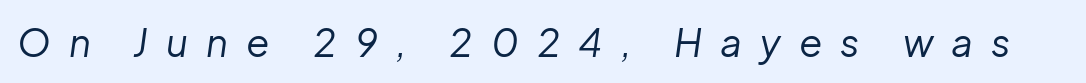
{"italic": "yes", "lean": "right", "slant_degrees": 8, "bold": "no", "weight": "regular", "width": "normal", "stroke_contrast": "low", "x_height": "medium", "monospaced": "no", "underline": "no", "letter_spacing": "wide", "letter_spacing_em": 0.48, "glyph_px": 38}
